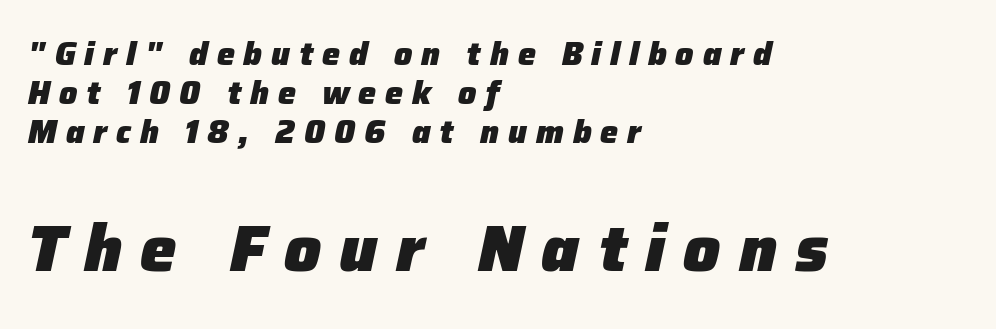
The image shows 65 px heavy type, italic (leaning right); set left-aligned, line spacing 1.22x, unusually wide letter spacing (+0.28 em), not underlined; the second (bottom) block is 2.03x larger; low stroke contrast and a medium x-height.
